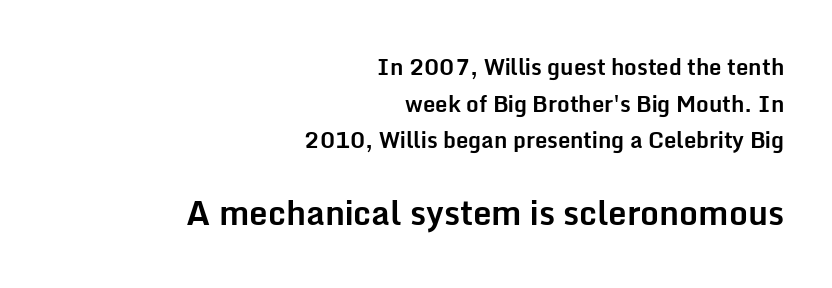
The image shows 33 px bold sans-serif type, upright; set right-aligned, normal line spacing (1.67x), normal letter spacing, not underlined; the second (bottom) block is 1.5x larger; low stroke contrast and a medium x-height.
